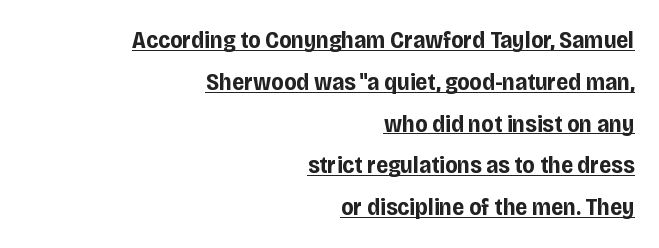
These characters rest on top of a visible drawn line. Every row of glyphs terminates at an identical x-position on the right. Vertical strokes here are truly vertical. The strokes are fattened all the way to bold.
